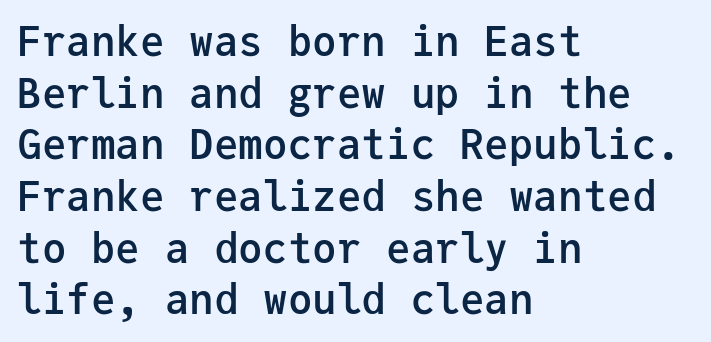
The image shows 41 px semibold sans-serif type, upright, monospaced; set left-aligned, normal line spacing (1.26x), normal letter spacing, not underlined; low stroke contrast and a medium x-height.
